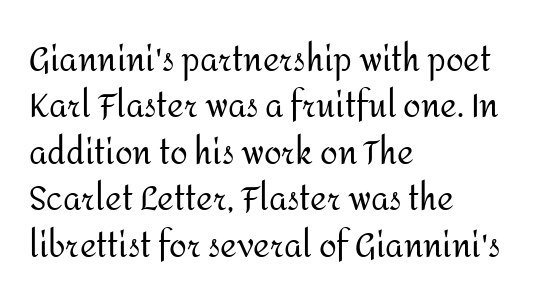
{"serif": "no", "italic": "no", "bold": "no", "weight": "regular", "width": "normal", "stroke_contrast": "medium", "x_height": "medium", "monospaced": "no", "underline": "no", "align": "left", "line_spacing": "normal", "line_spacing_ratio": 1.45, "letter_spacing": "normal", "letter_spacing_em": 0.0, "glyph_px": 32}
